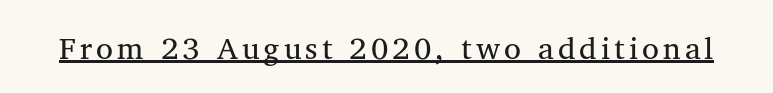
The image shows 31 px regular-weight serif type; set underlined; medium stroke contrast and a medium x-height.
